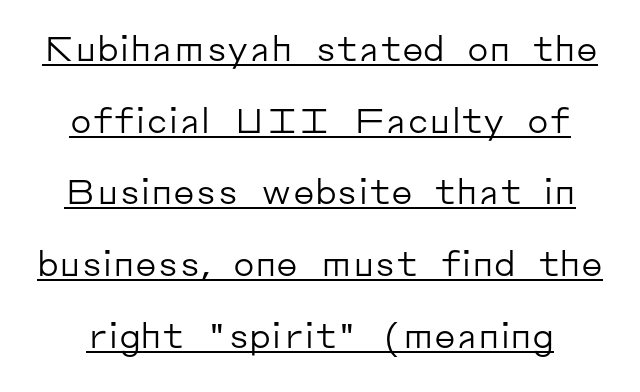
The image shows 34 px regular-weight sans-serif type, upright; set loose line spacing (2.11x), normal letter spacing, underlined; low stroke contrast and a medium x-height.
